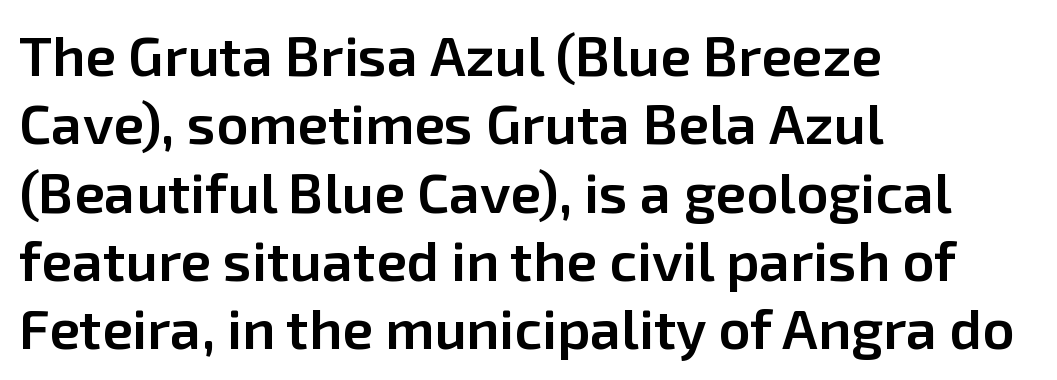
Q: Is the text bold? A: Semi-bold.
Q: Is the text italic (slanted)? A: No, it is upright.
Q: Is the typeface a serif or a sans-serif typeface? A: Sans-serif.
Q: Is the text underlined? A: No.
Q: How is the paragraph aligned? A: Left-aligned.
Q: Is the spacing between letters normal or unusually wide? A: Normal.
Q: Width (condensed, normal, or wide)? A: Normal.
Q: Stroke contrast? A: Low.
Q: x-height? A: Medium.
Q: Monospaced? A: No.
